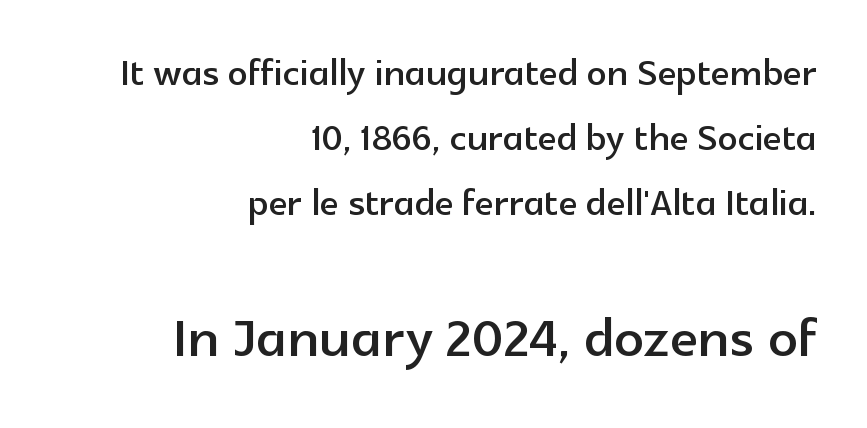
The image shows 73 px sans-serif type, upright; set right-aligned, normal line spacing (1.33x), normal letter spacing, not underlined; the second (bottom) block is 1.49x larger; a medium x-height.
